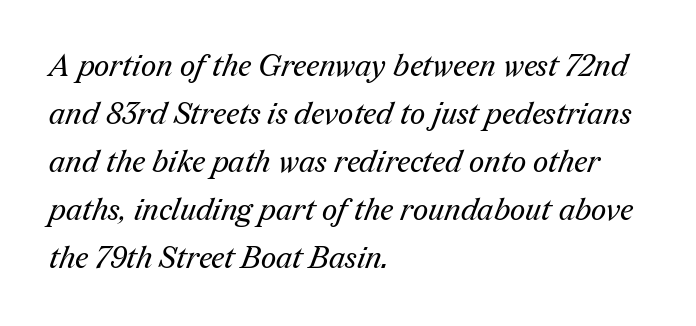
Q: Is the text bold? A: No.
Q: Is the typeface a serif or a sans-serif typeface? A: Serif.
Q: Is the text underlined? A: No.
Q: How is the paragraph aligned? A: Left-aligned.
Q: Is the spacing between letters normal or unusually wide? A: Normal.
Q: Is the spacing between lines tight, normal or loose? A: Normal.
Q: Width (condensed, normal, or wide)? A: Normal.
Q: Stroke contrast? A: Medium.
Q: x-height? A: Medium.
Q: Monospaced? A: No.
